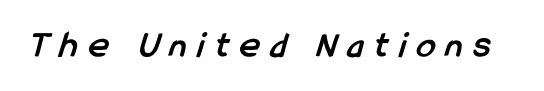
The image shows 38 px semibold, condensed sans-serif type; set unusually wide letter spacing (+0.29 em), not underlined; low stroke contrast and a medium x-height.
